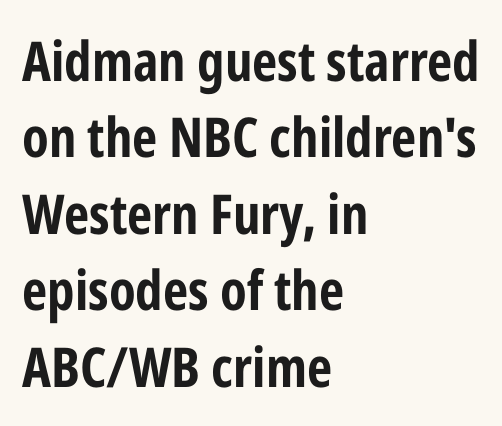
The image shows 55 px bold, condensed sans-serif type, upright; set left-aligned, normal line spacing (1.39x), normal letter spacing, not underlined; low stroke contrast and a medium x-height.
